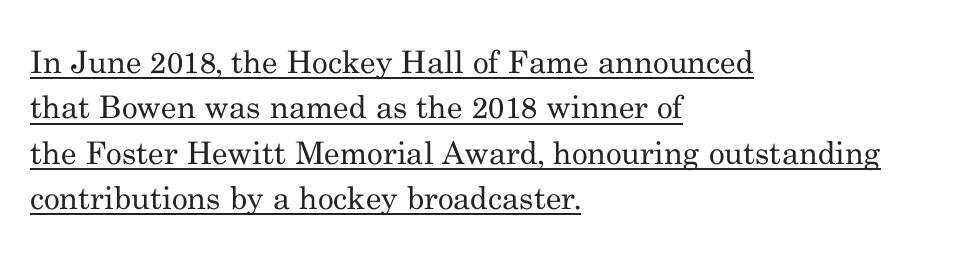
The image shows 31 px regular-weight serif type, upright; set left-aligned, normal line spacing (1.46x), normal letter spacing, underlined; medium stroke contrast and a small x-height.
